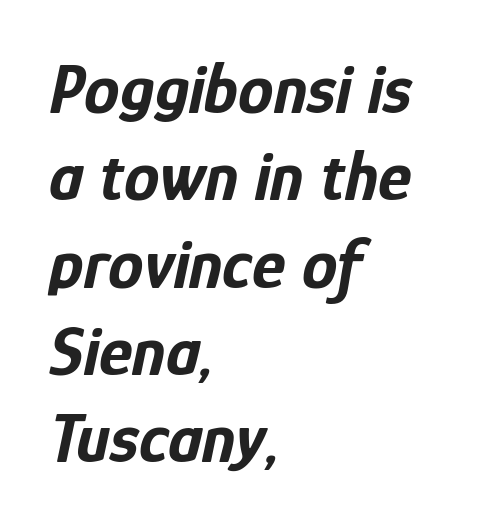
Q: Is the text bold? A: Yes.
Q: Is the text italic (slanted)? A: Yes, it leans right by about 12 degrees.
Q: Is the text underlined? A: No.
Q: How is the paragraph aligned? A: Left-aligned.
Q: Is the spacing between letters normal or unusually wide? A: Normal.
Q: Width (condensed, normal, or wide)? A: Condensed.
Q: Stroke contrast? A: Low.
Q: x-height? A: Medium.
Q: Monospaced? A: No.
